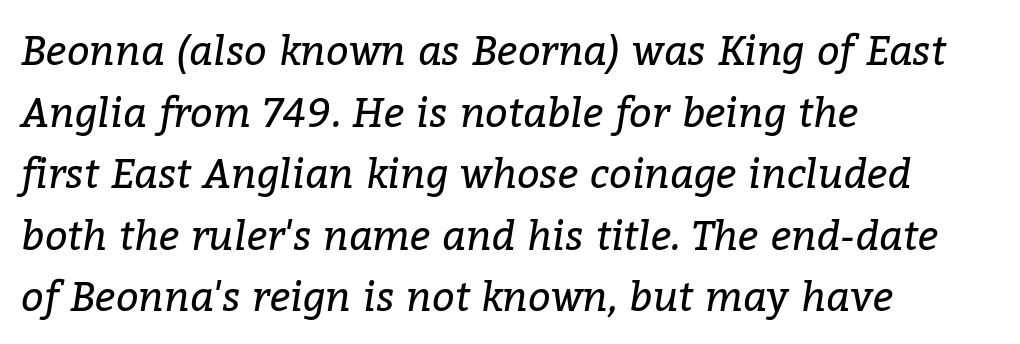
Does the lettering tilt? It does — this is italic. Weight: regular or lighter. The face used here is rendered with its standard letterfit. Beneath every word, the page is bare. What kind of face is this? One with serifs.
